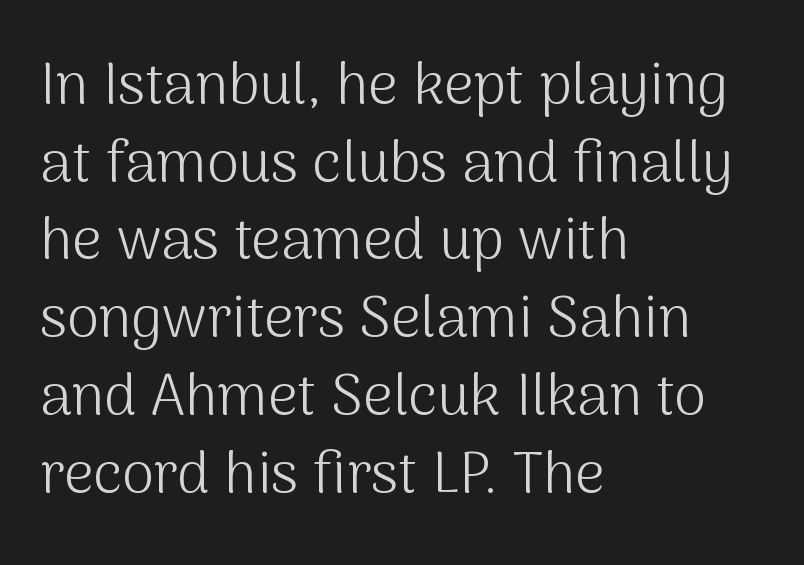
The designer left line spacing at the default. These lines are rendered in a variable-pitch font. This sample uses a sans-serif face. A clean baseline with only descenders dipping below it. Posture: vertical.
